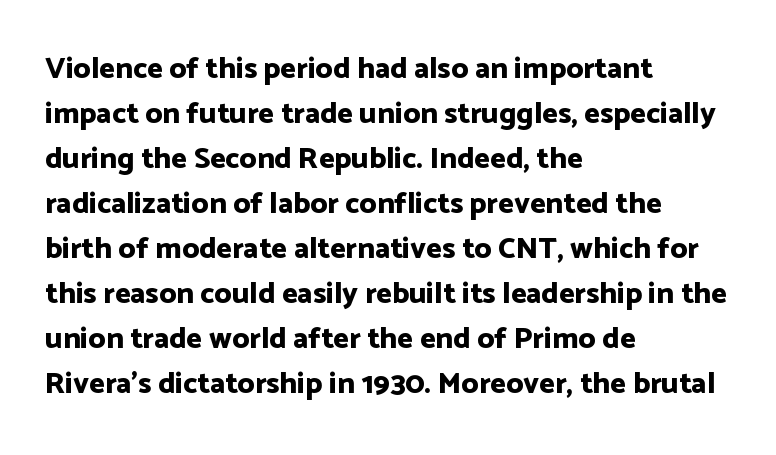
Any mark beneath the type? The region is blank. This is sans-serif lettering, the kind often seen on screens and signage. A dark, heavy texture on the line: the type is bold. The letterforms sit shoulder to shoulder at normal distance.
